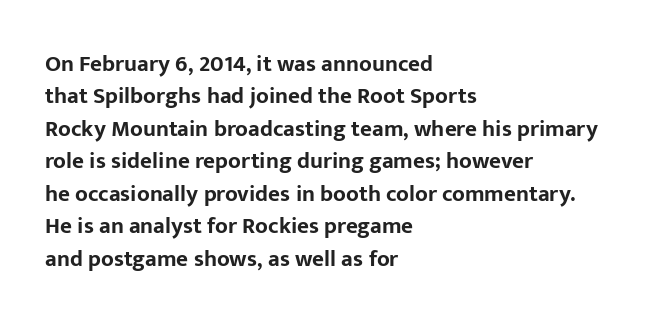
The space directly below the letters is spotless. A dark, heavy texture on the line: the type is bold. Every row of glyphs begins at an identical x-position on the left. Posture: vertical.
